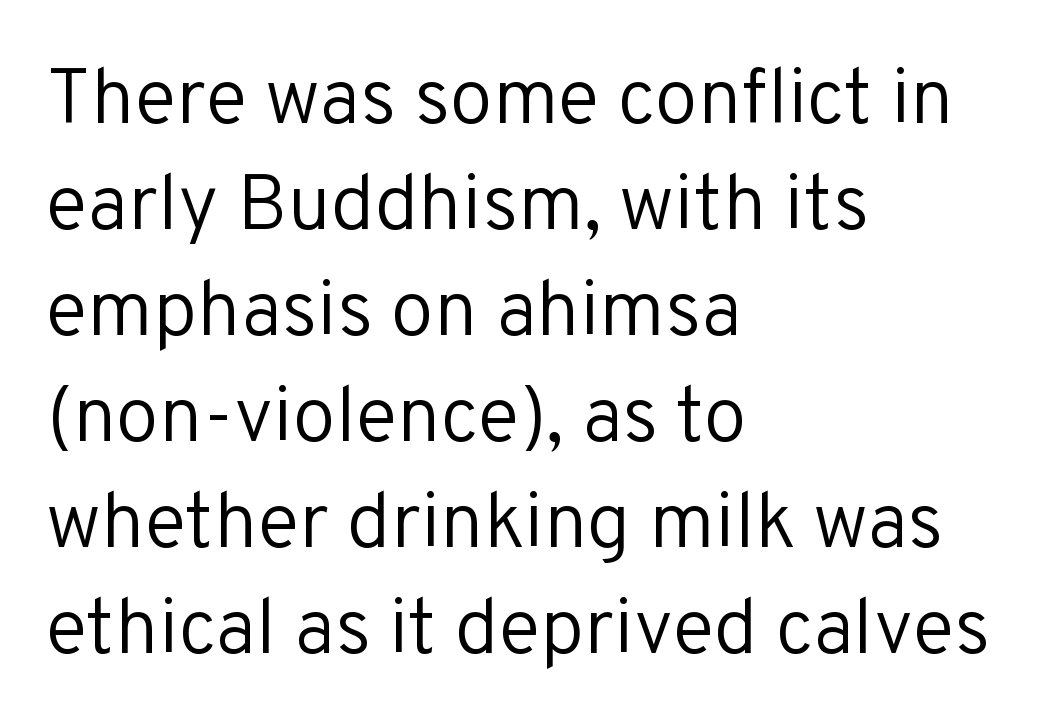
Italic? Not at all — the glyphs are vertical. You could call the tracking neutral — neither tight nor loose. Does the copy run flush right? No — it runs flush left. I'd call this a sans setting — the letters go barefoot.
